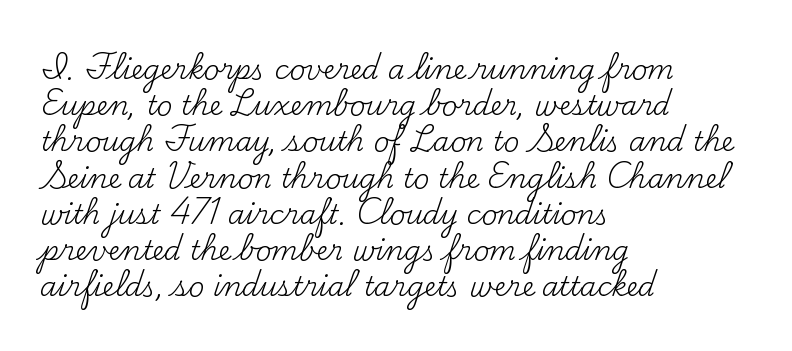
The image shows 27 px text type; set left-aligned, normal line spacing (1.34x), normal letter spacing, not underlined.
